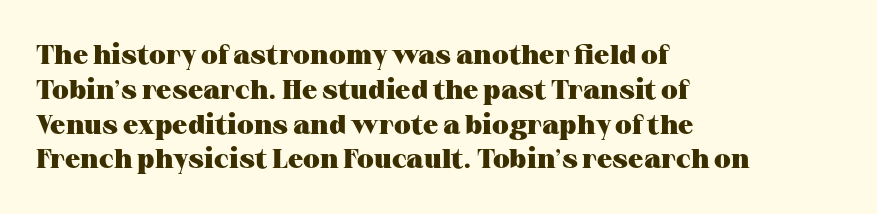
The words here are not underlined. Style check: upright. Typesetter's note: full bold, strokes at maximum text heaviness. Left-aligned paragraph, ragged on the right. One glance says typical: line gaps are just what's usual. Look at the tracking — it's just the regular setting, nothing added.
